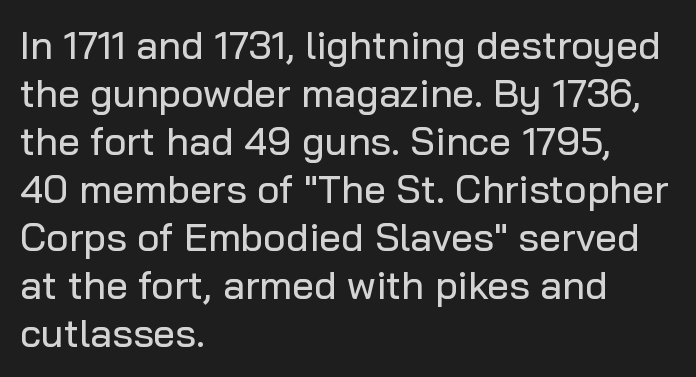
{"serif": "no", "italic": "no", "width": "normal", "stroke_contrast": "low", "x_height": "medium", "monospaced": "no", "underline": "no", "align": "left", "line_spacing_ratio": 1.23, "letter_spacing": "normal", "letter_spacing_em": 0.0, "glyph_px": 39}
